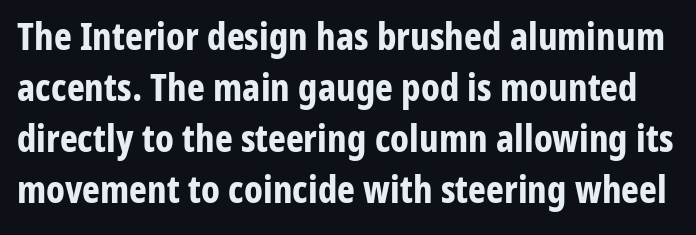
Q: Is the text bold? A: Yes.
Q: Is the text italic (slanted)? A: No, it is upright.
Q: Is the typeface a serif or a sans-serif typeface? A: Sans-serif.
Q: Is the text underlined? A: No.
Q: Is the spacing between letters normal or unusually wide? A: Normal.
Q: Is the spacing between lines tight, normal or loose? A: Normal.
Q: Width (condensed, normal, or wide)? A: Condensed.
Q: Stroke contrast? A: Low.
Q: x-height? A: Medium.
Q: Monospaced? A: No.
